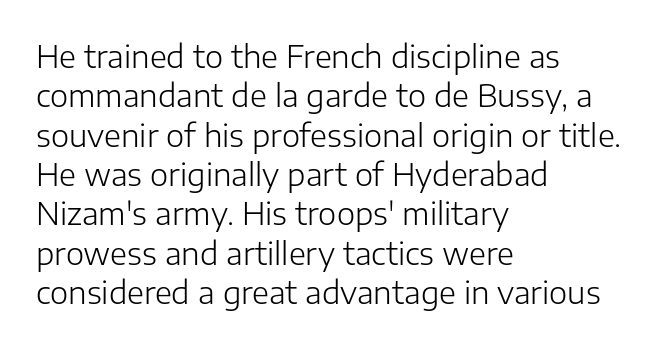
{"serif": "no", "italic": "no", "bold": "no", "weight": "light", "width": "normal", "stroke_contrast": "low", "x_height": "medium", "monospaced": "no", "underline": "no", "align": "left", "line_spacing": "normal", "line_spacing_ratio": 1.27, "letter_spacing": "normal", "letter_spacing_em": 0.0, "glyph_px": 31}
